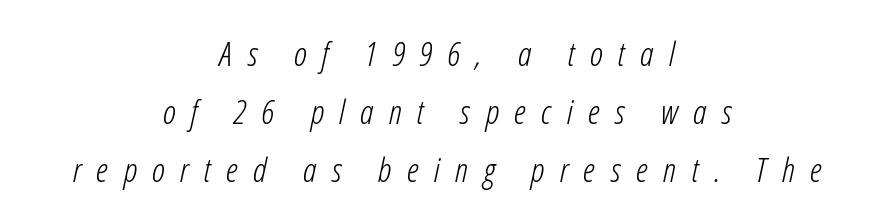
This sample has the flowing, uneven cadence of proportional lettering. A typesetter would call this leading conventional body-copy spacing. Emphasis-style slanted type is in use. Each word looks stretched out because of the extra space between its letters. Words float on clear page, feet unadorned. These lines are centered, leaving both edges ragged.
